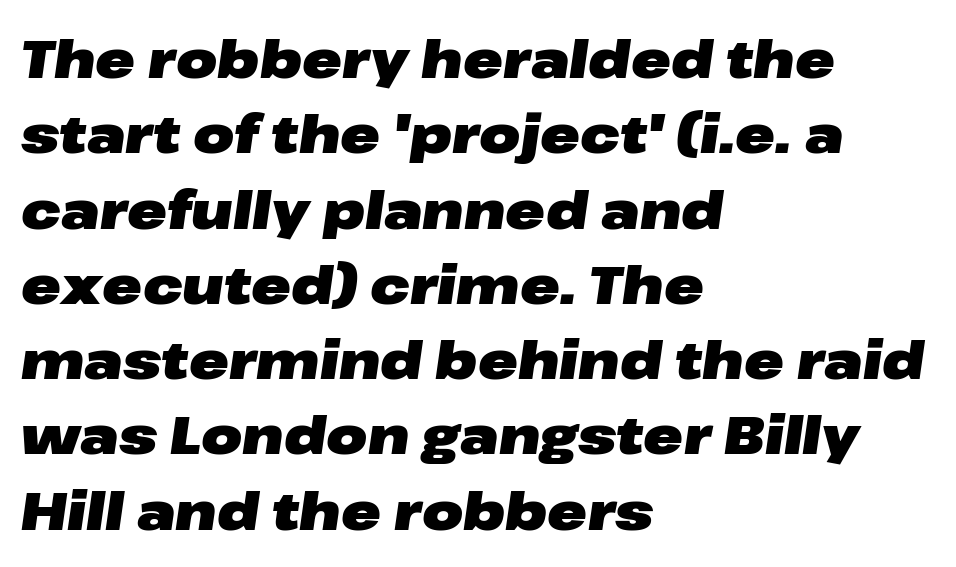
{"italic": "yes", "lean": "right", "slant_degrees": 8, "bold": "yes", "weight": "heavy", "width": "wide", "stroke_contrast": "low", "x_height": "medium", "monospaced": "no", "underline": "no", "align": "left", "line_spacing": "normal", "line_spacing_ratio": 1.42, "letter_spacing": "normal", "letter_spacing_em": 0.0, "glyph_px": 53}
